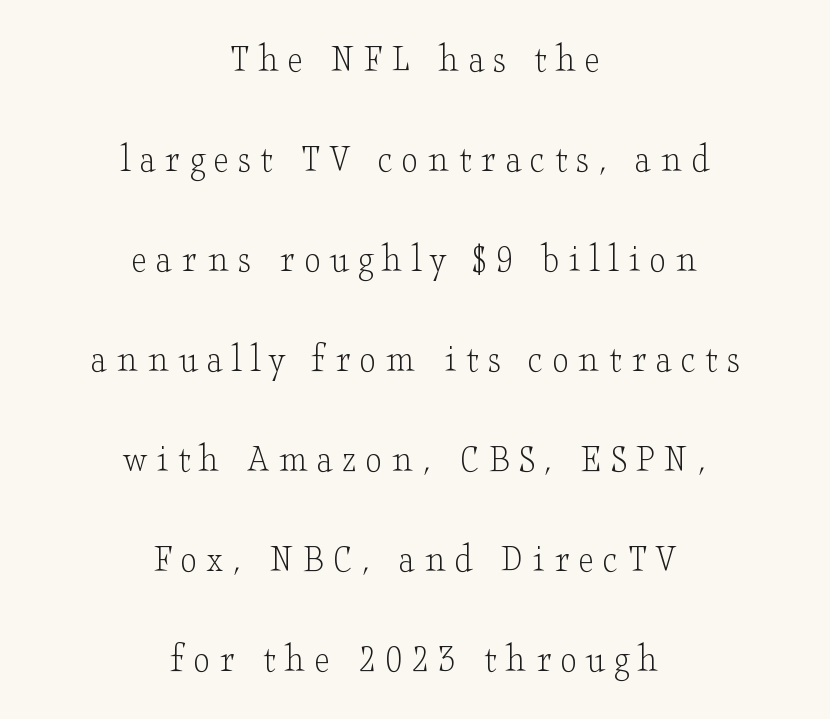
Horizontal alignment here is central, giving a formal, balanced look. Line spacing here is loose. The glyphs are unaccompanied by any horizontal stroke below them. These lines are composed in type with serifs.
